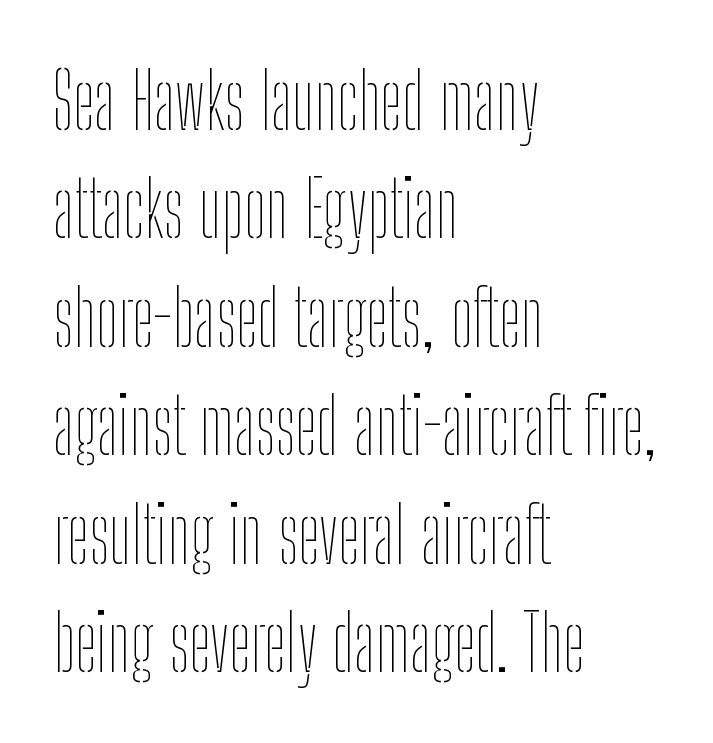
The space directly below the letters is spotless. Unlike italic type, these characters show no tilt at all. Is this a fixed-width face? No — the glyphs have proportional, varying widths. The lines in this sample share a left origin and differ only in where they stop. No extra tracking has been applied to these lines.
